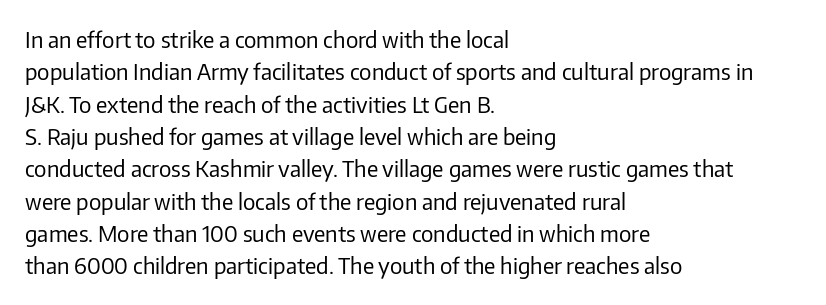
{"italic": "no", "bold": "no", "underline": "no", "align": "left", "line_spacing": "normal", "line_spacing_ratio": 1.47, "letter_spacing": "normal", "letter_spacing_em": 0.0, "glyph_px": 22}
